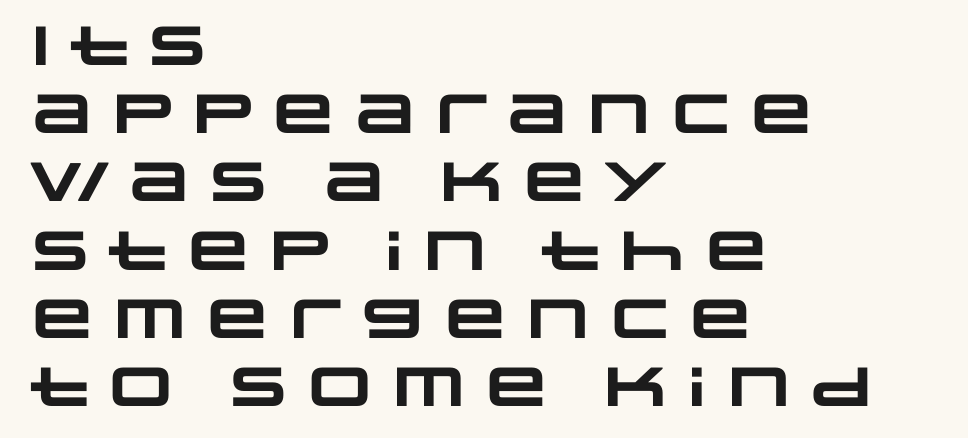
Are there feet on the stems? There aren't — it's a sans. As a designer I'd log this as weight 700, bold. Spacing verdict: proportional, widths tailored to each character. Spacing between characters is what you'd get straight out of the box. These lines stack with their left ends in a neat column.
